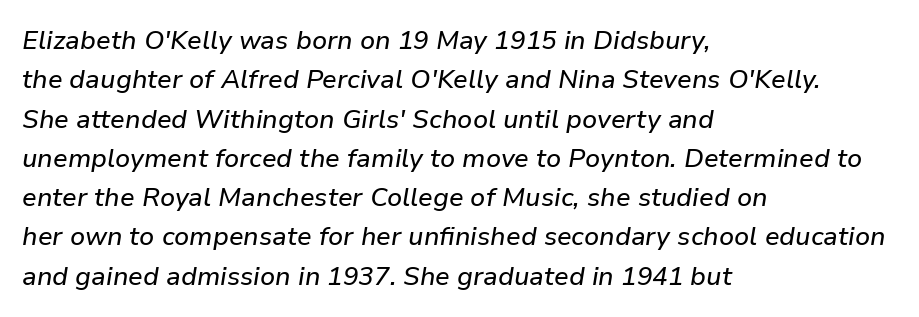
The image shows 26 px text type, italic (leaning right); set left-aligned, normal line spacing (1.51x), normal letter spacing, not underlined.
